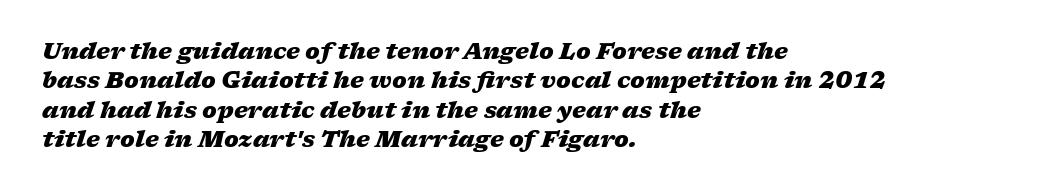
Q: Is the text bold? A: Yes.
Q: Is the text italic (slanted)? A: Yes, it leans right by about 17 degrees.
Q: Is the text underlined? A: No.
Q: How is the paragraph aligned? A: Left-aligned.
Q: Is the spacing between letters normal or unusually wide? A: Normal.
Q: Is the spacing between lines tight, normal or loose? A: Normal.
